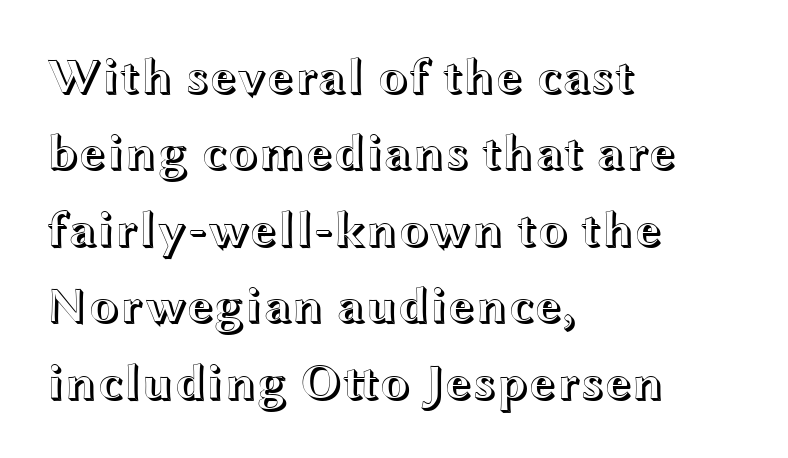
Upright lettering throughout. This sample uses plain, unmodified letter spacing. Does the copy run flush right? No — it runs flush left. Rule under the text: the space is simply empty. The letters advance in unequal steps, a hallmark of proportional type. In terms of leading, this rendering sits right in the middle.
